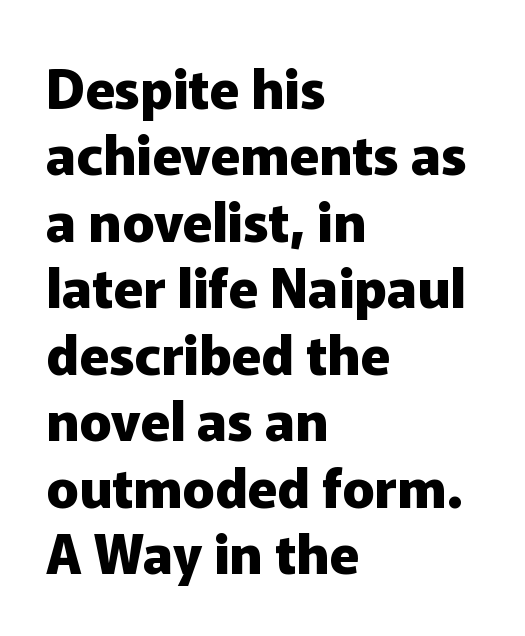
Leftover space on each line is placed entirely after the last word. The rendering keeps characters at their native spacing. The axis of the letterforms is exactly vertical. This sample has the flowing, uneven cadence of proportional lettering.
